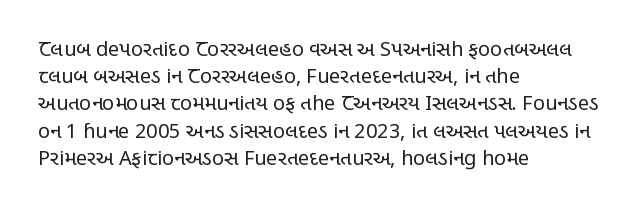
{"italic": "no", "bold": "no", "underline": "no", "align": "left", "line_spacing": "normal", "line_spacing_ratio": 1.36, "letter_spacing": "normal", "letter_spacing_em": 0.0, "glyph_px": 20}
